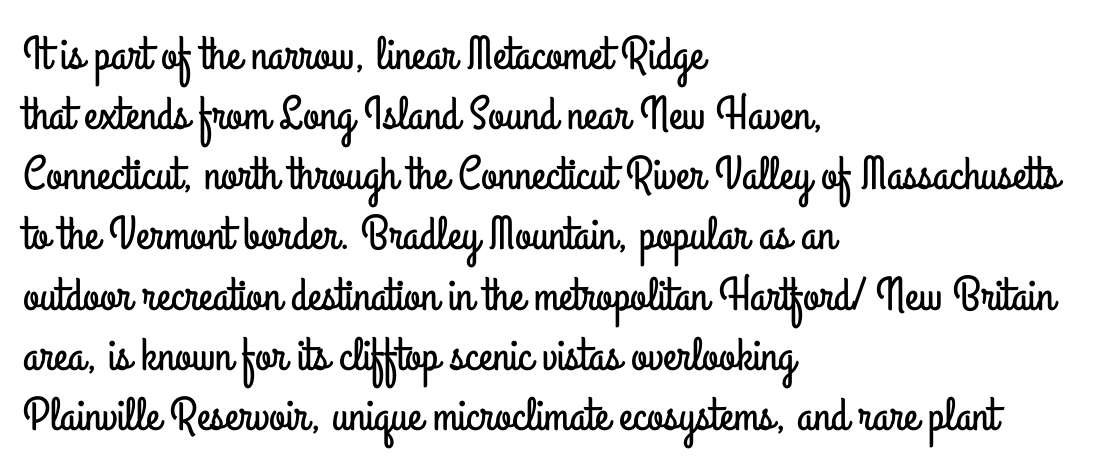
The image shows 47 px condensed sans-serif type, upright; set left-aligned, normal line spacing (1.28x), normal letter spacing, not underlined; low stroke contrast and a small x-height.
